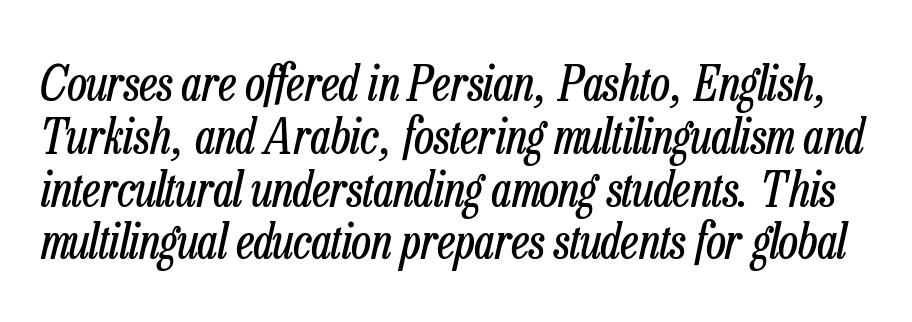
Q: Is the text bold? A: No.
Q: Is the text italic (slanted)? A: Yes, it leans right by about 13 degrees.
Q: Is the text underlined? A: No.
Q: Is the spacing between letters normal or unusually wide? A: Normal.
Q: Is the spacing between lines tight, normal or loose? A: Tight.
Q: Width (condensed, normal, or wide)? A: Condensed.
Q: Stroke contrast? A: Low.
Q: x-height? A: Medium.
Q: Monospaced? A: No.
